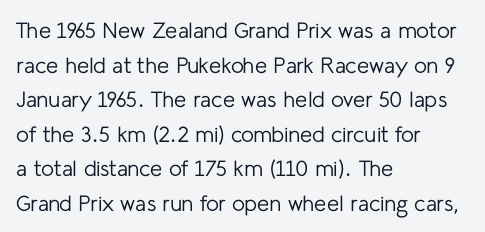
{"italic": "no", "bold": "no", "underline": "no", "align": "left", "line_spacing": "normal", "line_spacing_ratio": 1.57, "letter_spacing": "normal", "letter_spacing_em": 0.0, "glyph_px": 22}
